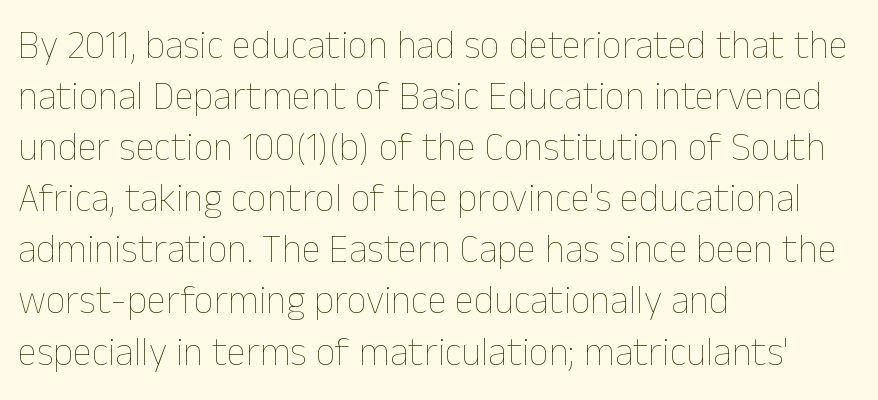
The image shows 39 px thin type, upright; set left-aligned, normal line spacing (1.31x), normal letter spacing, not underlined; low stroke contrast and a medium x-height.
